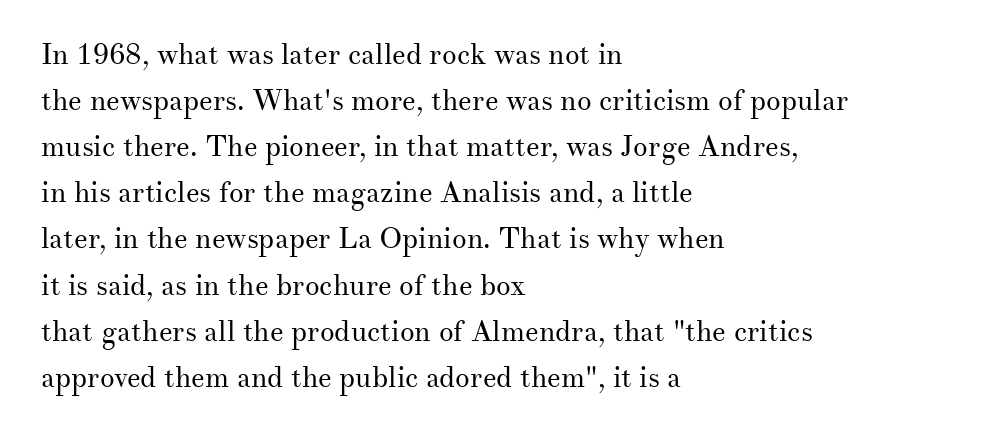
Q: Is the text bold? A: No.
Q: Is the text italic (slanted)? A: No, it is upright.
Q: Is the typeface a serif or a sans-serif typeface? A: Serif.
Q: Is the text underlined? A: No.
Q: How is the paragraph aligned? A: Left-aligned.
Q: Is the spacing between letters normal or unusually wide? A: Normal.
Q: Is the spacing between lines tight, normal or loose? A: Normal.
Q: Width (condensed, normal, or wide)? A: Normal.
Q: Stroke contrast? A: Medium.
Q: x-height? A: Small.
Q: Monospaced? A: No.
